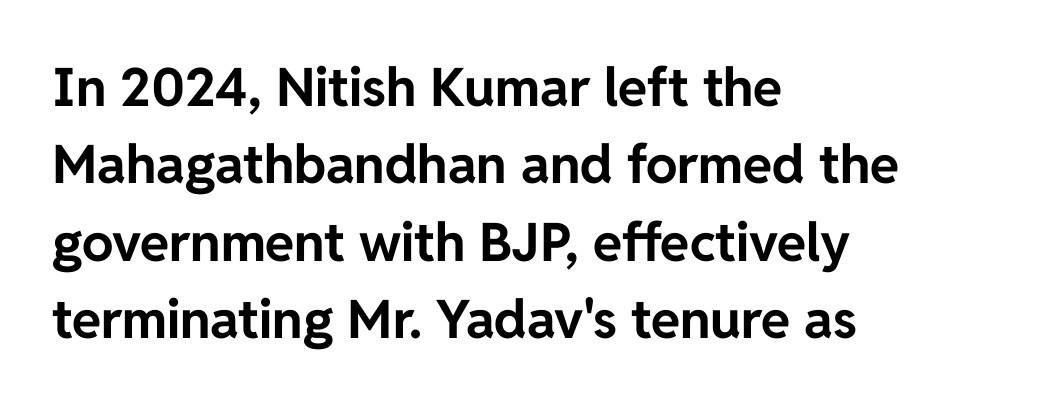
Q: Is the text bold? A: Yes.
Q: Is the text italic (slanted)? A: No, it is upright.
Q: Is the typeface a serif or a sans-serif typeface? A: Sans-serif.
Q: Is the text underlined? A: No.
Q: How is the paragraph aligned? A: Left-aligned.
Q: Is the spacing between letters normal or unusually wide? A: Normal.
Q: Is the spacing between lines tight, normal or loose? A: Normal.
Q: Width (condensed, normal, or wide)? A: Normal.
Q: Stroke contrast? A: Low.
Q: x-height? A: Medium.
Q: Monospaced? A: No.
